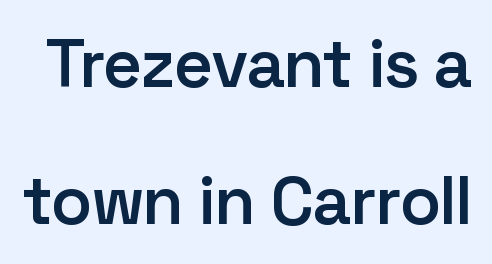
Q: Is the text bold? A: Semi-bold.
Q: Is the text italic (slanted)? A: No, it is upright.
Q: Is the typeface a serif or a sans-serif typeface? A: Sans-serif.
Q: Is the text underlined? A: No.
Q: Is the spacing between letters normal or unusually wide? A: Normal.
Q: Is the spacing between lines tight, normal or loose? A: Loose.
Q: Width (condensed, normal, or wide)? A: Normal.
Q: Stroke contrast? A: Low.
Q: x-height? A: Medium.
Q: Monospaced? A: No.
